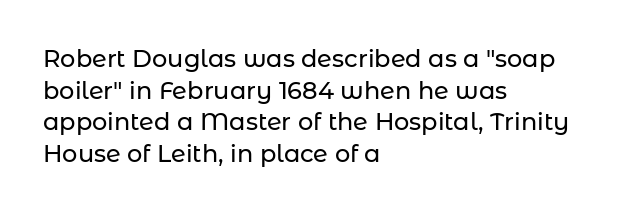
Q: Is the text italic (slanted)? A: No, it is upright.
Q: Is the text underlined? A: No.
Q: How is the paragraph aligned? A: Left-aligned.
Q: Is the spacing between letters normal or unusually wide? A: Normal.
Q: Is the spacing between lines tight, normal or loose? A: Normal.
